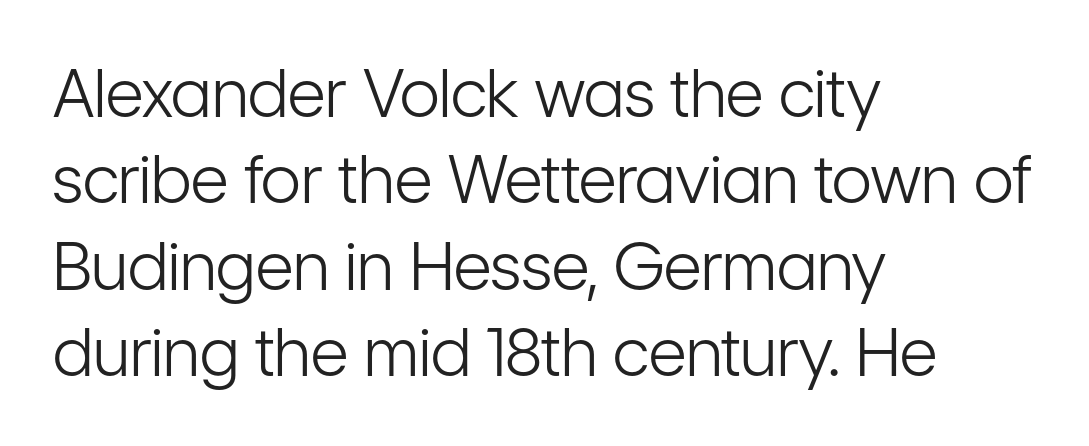
Proportional: the letters do not fall into vertical columns. Horizontal alignment here is leftward, the default for most running prose. It's the straight-up-and-down kind of type. Is the stroke heavy? The answer is a plain regular-or-lighter. Between one letter and the next there's only the usual sliver of space.
